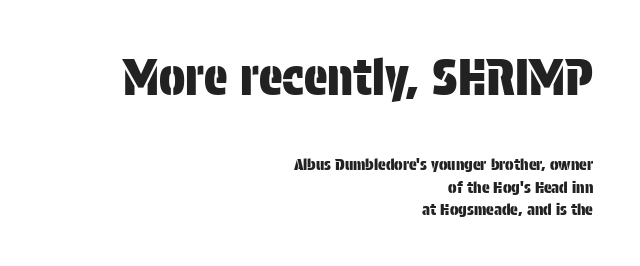
{"serif": "no", "italic": "no", "width": "condensed", "stroke_contrast": "low", "x_height": "large", "monospaced": "no", "underline": "no", "align": "right", "line_spacing": "normal", "line_spacing_ratio": 1.39, "letter_spacing": "normal", "letter_spacing_em": 0.0, "larger_block": "first", "size_ratio": 3.06, "glyph_px": 49}
